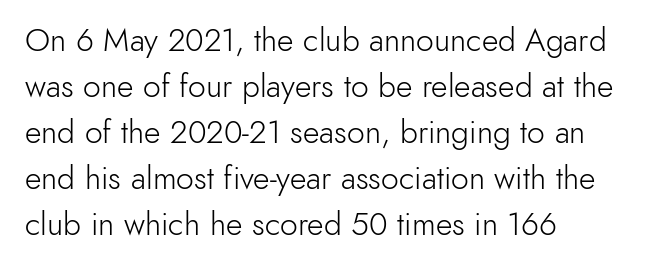
The image shows 32 px light sans-serif type, upright; set left-aligned, normal line spacing (1.44x), normal letter spacing, not underlined; a small x-height.
